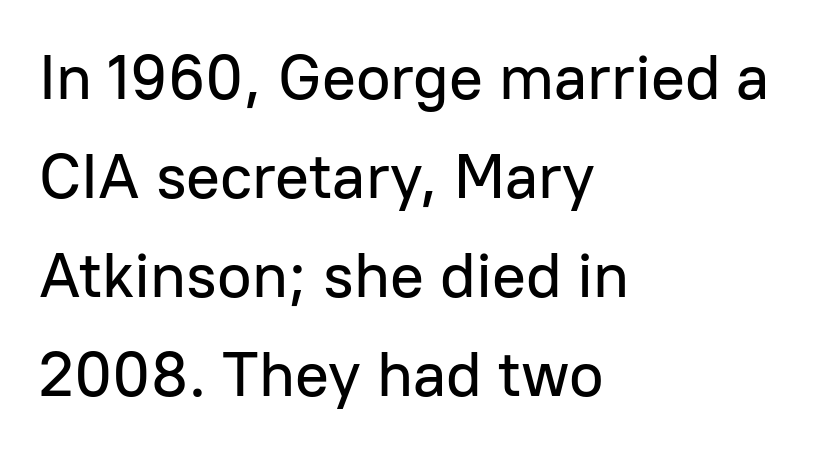
Q: Is the text italic (slanted)? A: No, it is upright.
Q: Is the typeface a serif or a sans-serif typeface? A: Sans-serif.
Q: Is the text underlined? A: No.
Q: How is the paragraph aligned? A: Left-aligned.
Q: Is the spacing between letters normal or unusually wide? A: Normal.
Q: Is the spacing between lines tight, normal or loose? A: Normal.
Q: Width (condensed, normal, or wide)? A: Normal.
Q: Stroke contrast? A: Low.
Q: x-height? A: Medium.
Q: Monospaced? A: No.
